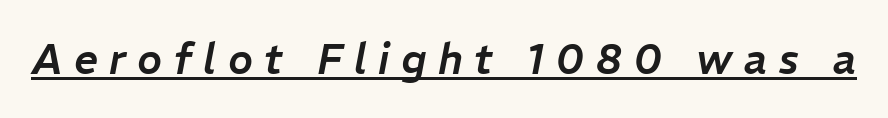
Q: Is the text italic (slanted)? A: Yes, it leans right by about 11 degrees.
Q: Is the text underlined? A: Yes.
Q: Is the spacing between letters normal or unusually wide? A: Unusually wide.
Q: Width (condensed, normal, or wide)? A: Normal.
Q: Stroke contrast? A: Low.
Q: x-height? A: Medium.
Q: Monospaced? A: No.
